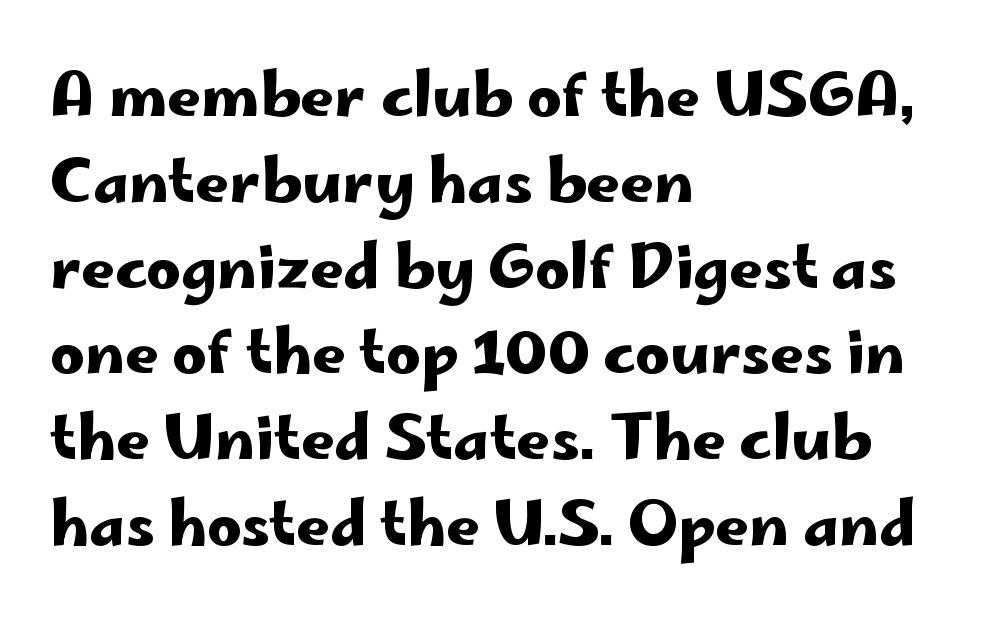
The image shows 60 px wide sans-serif type, upright; set left-aligned, normal line spacing (1.43x), normal letter spacing, not underlined; low stroke contrast and a small x-height.
